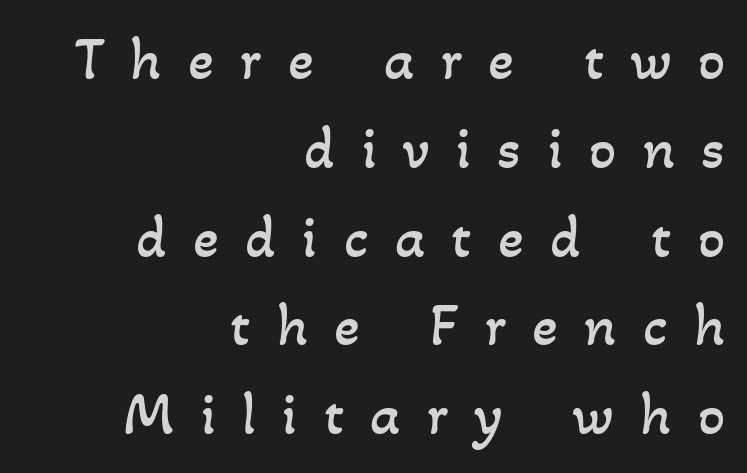
The image shows 60 px regular-weight type; set right-aligned, normal line spacing (1.48x), unusually wide letter spacing (+0.44 em), not underlined; low stroke contrast and a small x-height.
